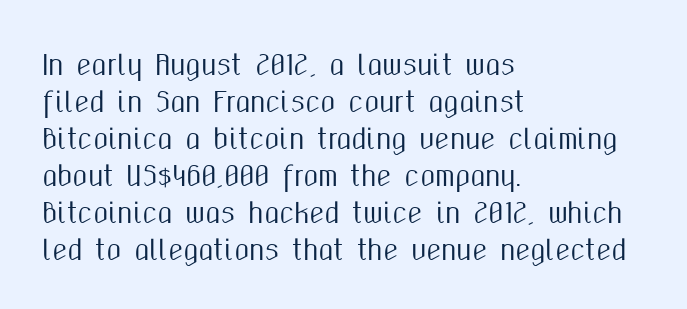
Q: Is the text italic (slanted)? A: No, it is upright.
Q: Is the text underlined? A: No.
Q: How is the paragraph aligned? A: Left-aligned.
Q: Is the spacing between letters normal or unusually wide? A: Normal.
Q: Is the spacing between lines tight, normal or loose? A: Normal.
